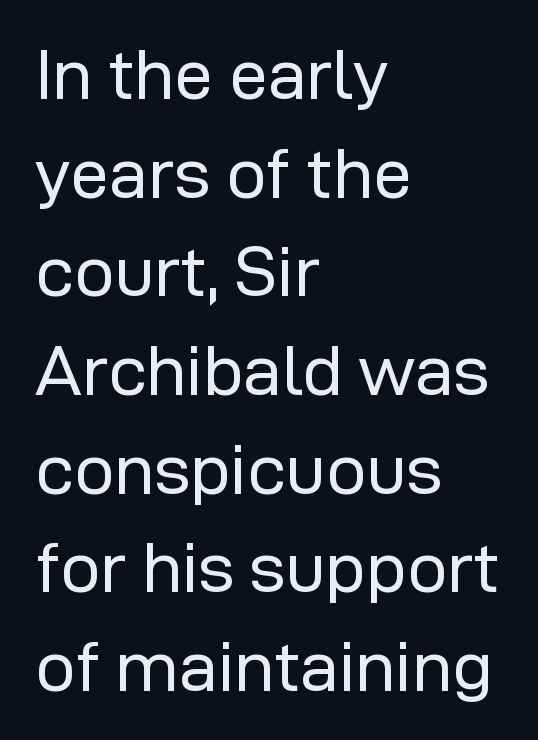
Check where the strokes stop: nothing finishes them off — pure sans. Vertical stems look standard width or narrower in stroke. Think of a printed novel: that variable character pitch is what you see here. Spacing between characters is what you'd get straight out of the box. The rag falls on the right side of this text block.
